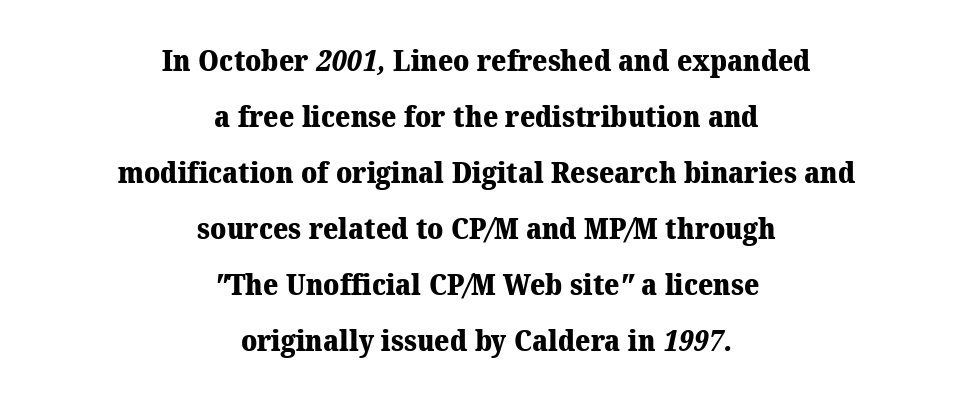
Here the designer chose a conventional face with non-uniform glyph widths. The passage shown is typeset with a serif family. A dark, heavy texture on the line: the type is bold. The rag falls on both sides of this text block equally. The gap between lines stays unmarked.
